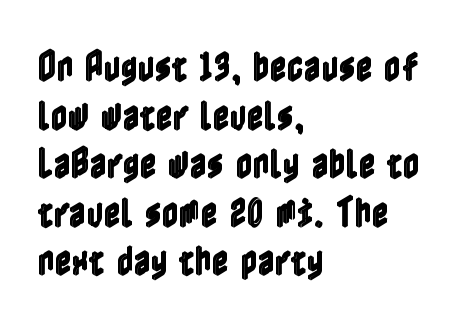
The image shows 33 px condensed type, upright; set left-aligned, normal line spacing (1.47x), normal letter spacing, not underlined; a medium x-height.
